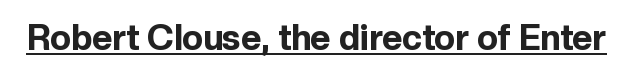
{"serif": "no", "italic": "no", "bold": "yes", "weight": "bold", "width": "normal", "x_height": "medium", "monospaced": "no", "underline": "yes", "letter_spacing": "normal", "letter_spacing_em": 0.0, "glyph_px": 35}
